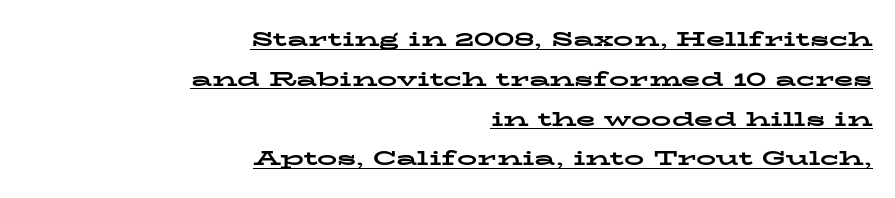
Q: Is the text bold? A: Yes.
Q: Is the text italic (slanted)? A: No, it is upright.
Q: Is the text underlined? A: Yes.
Q: How is the paragraph aligned? A: Right-aligned.
Q: Is the spacing between letters normal or unusually wide? A: Normal.
Q: Is the spacing between lines tight, normal or loose? A: Loose.
